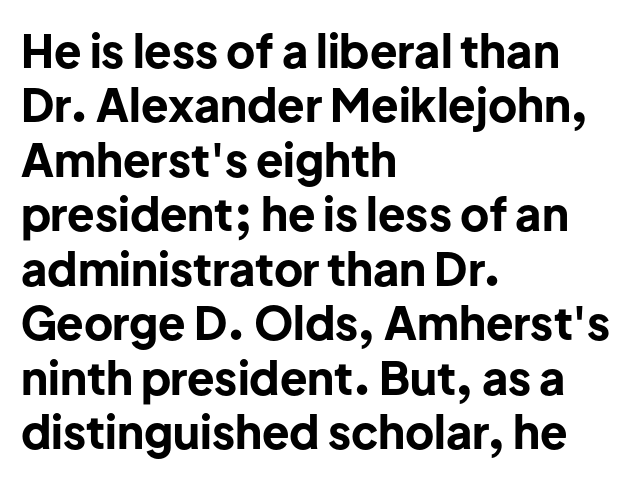
The image shows 45 px bold sans-serif type, upright; set left-aligned, line spacing 1.21x, normal letter spacing, not underlined; low stroke contrast and a medium x-height.
